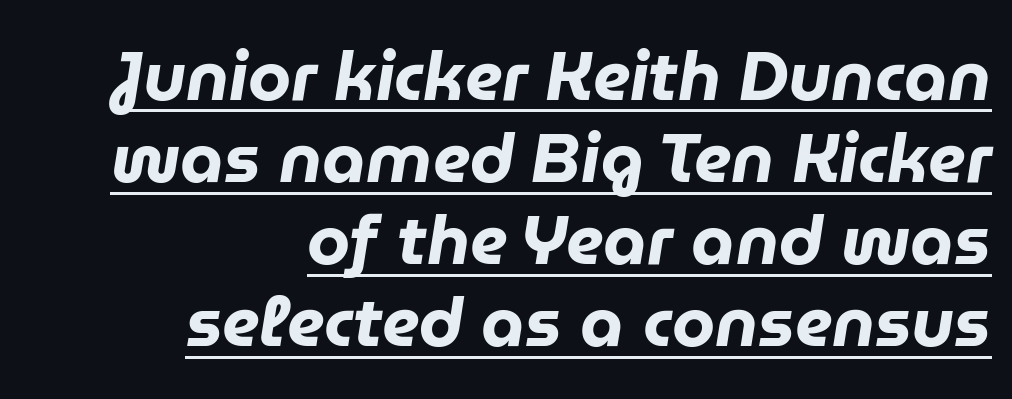
This rendering features underlined lettering. These words are printed bold, with thick strokes throughout. In CSS terms this would be text-align: right. Italic? Definitely — the glyphs are oblique. A typesetter would call this zero additional tracking.
